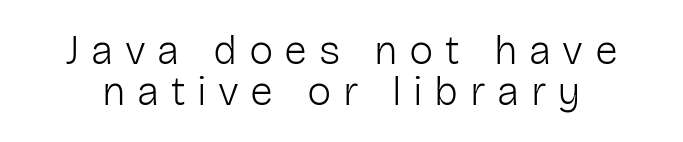
Q: Is the text bold? A: No.
Q: Is the text italic (slanted)? A: No, it is upright.
Q: Is the typeface a serif or a sans-serif typeface? A: Sans-serif.
Q: Is the text underlined? A: No.
Q: Is the spacing between letters normal or unusually wide? A: Unusually wide.
Q: Is the spacing between lines tight, normal or loose? A: Tight.
Q: Width (condensed, normal, or wide)? A: Normal.
Q: Stroke contrast? A: Low.
Q: x-height? A: Medium.
Q: Monospaced? A: No.
